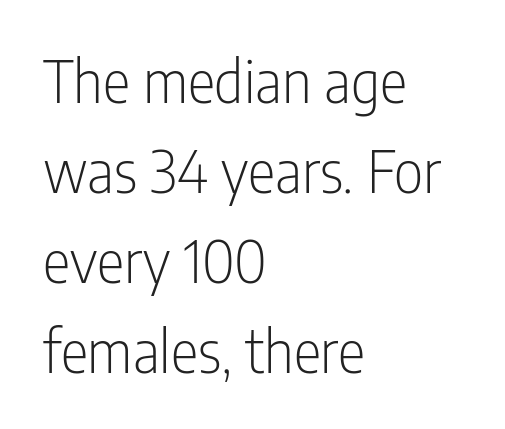
The image shows 58 px light, condensed sans-serif type, upright; set left-aligned, normal line spacing (1.55x), normal letter spacing, not underlined; low stroke contrast and a medium x-height.
